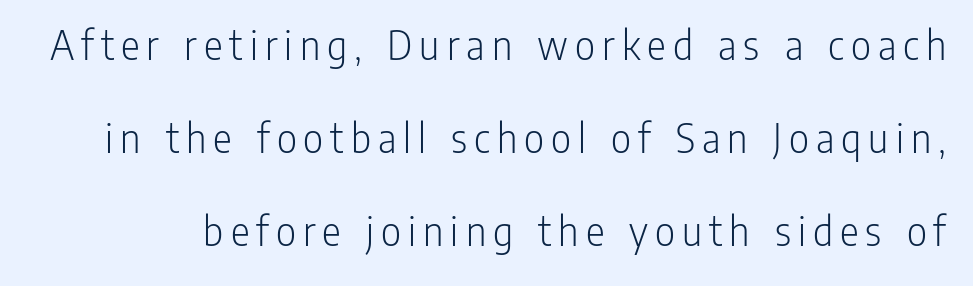
{"serif": "no", "italic": "no", "bold": "no", "weight": "light", "width": "condensed", "stroke_contrast": "low", "x_height": "medium", "monospaced": "no", "underline": "no", "line_spacing": "loose", "line_spacing_ratio": 2.11, "glyph_px": 44}
